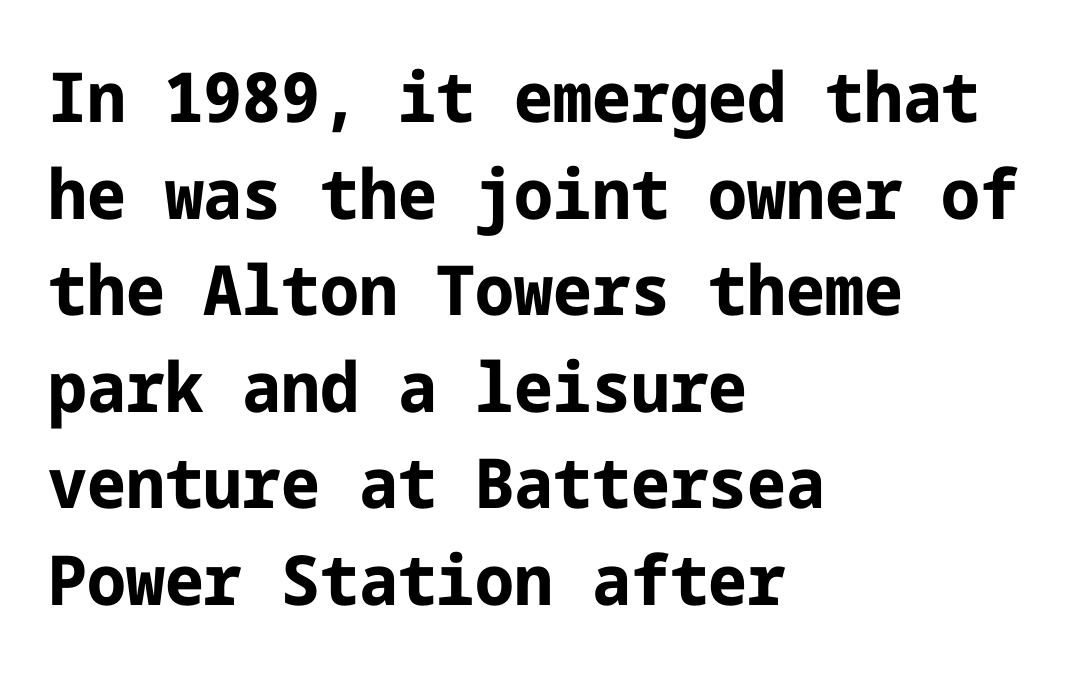
Q: Is the text bold? A: Yes.
Q: Is the text italic (slanted)? A: No, it is upright.
Q: Is the typeface a serif or a sans-serif typeface? A: Sans-serif.
Q: Is the text underlined? A: No.
Q: How is the paragraph aligned? A: Left-aligned.
Q: Is the spacing between letters normal or unusually wide? A: Normal.
Q: Is the spacing between lines tight, normal or loose? A: Normal.
Q: Width (condensed, normal, or wide)? A: Normal.
Q: Stroke contrast? A: Low.
Q: x-height? A: Medium.
